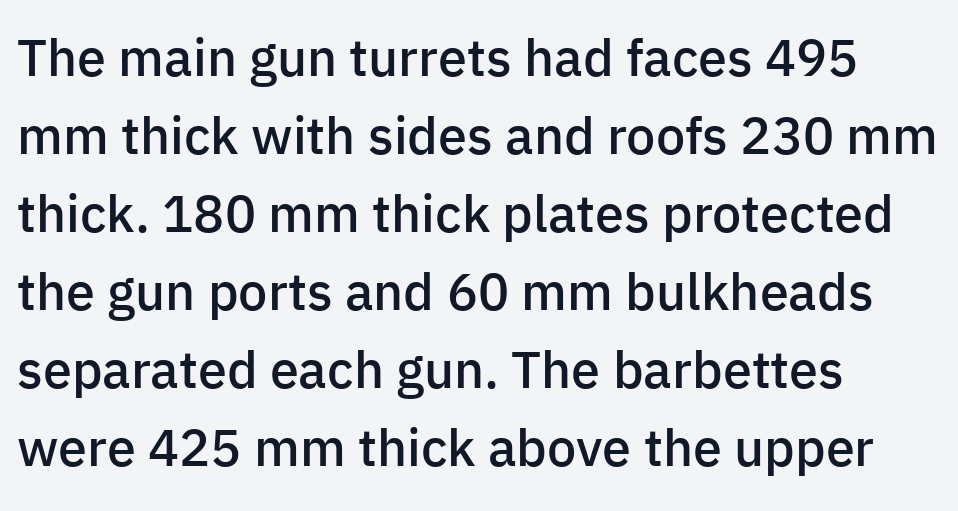
{"serif": "no", "italic": "no", "bold": "semi", "weight": "semibold", "width": "normal", "stroke_contrast": "low", "x_height": "medium", "monospaced": "no", "underline": "no", "align": "left", "line_spacing": "normal", "line_spacing_ratio": 1.5, "letter_spacing": "normal", "letter_spacing_em": 0.0, "glyph_px": 52}
